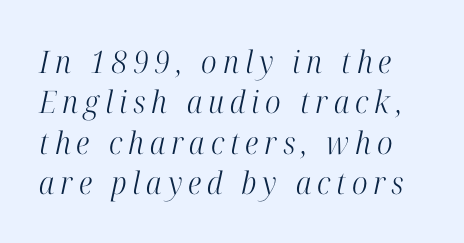
The specimen omits any rule beneath the text block's lines. The face looks like a standard text weight, possibly lighter. Baseline-to-baseline distance is the conventional proportion of letter height. What kind of face is this? One with serifs.
